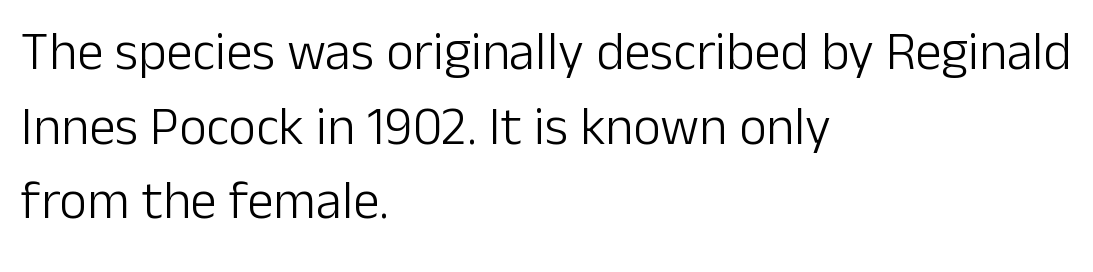
Type without underlining. Unlike a traditional serif, this face leaves its strokes unadorned. The specimen reads as upright at a glance. Stems and bowls with no extra thickness — not bold. Horizontal bands of white between lines are of average thickness. Typeset ragged right — the left edge is the straight one.
